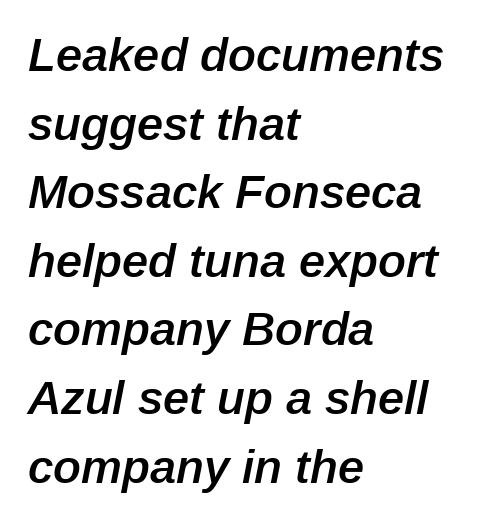
{"italic": "yes", "lean": "right", "slant_degrees": 12, "bold": "semi", "weight": "semibold", "width": "normal", "stroke_contrast": "low", "x_height": "medium", "monospaced": "no", "underline": "no", "align": "left", "line_spacing": "normal", "line_spacing_ratio": 1.46, "letter_spacing": "normal", "letter_spacing_em": 0.0, "glyph_px": 47}
